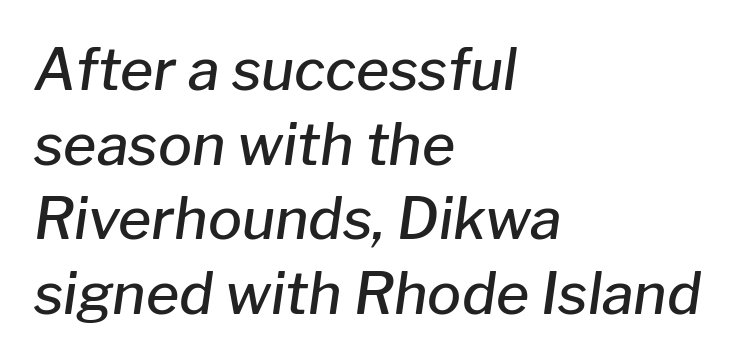
{"italic": "yes", "lean": "right", "slant_degrees": 8, "bold": "semi", "weight": "semibold", "width": "normal", "stroke_contrast": "low", "x_height": "medium", "monospaced": "no", "underline": "no", "align": "left", "line_spacing": "normal", "line_spacing_ratio": 1.31, "letter_spacing": "normal", "letter_spacing_em": 0.0, "glyph_px": 57}
